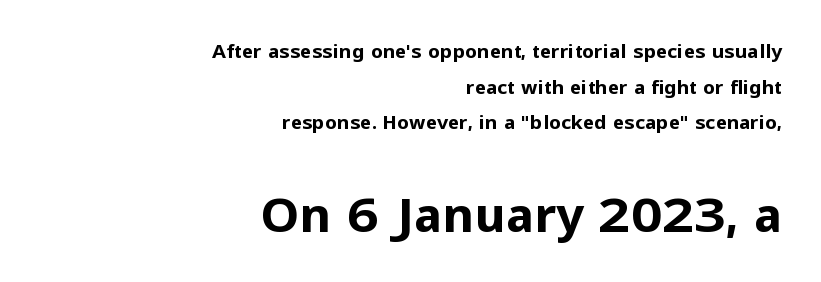
{"serif": "no", "italic": "no", "bold": "yes", "weight": "bold", "width": "normal", "stroke_contrast": "low", "x_height": "medium", "monospaced": "no", "underline": "no", "align": "right", "line_spacing_ratio": 1.88, "letter_spacing": "normal", "letter_spacing_em": 0.0, "larger_block": "second", "size_ratio": 2.53, "glyph_px": 48}
